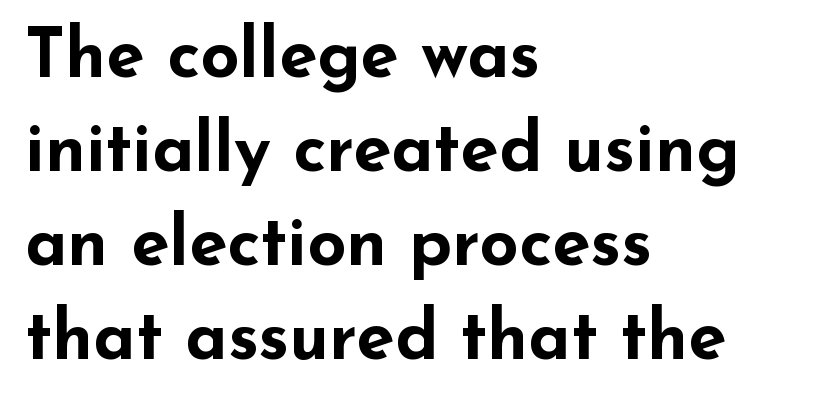
The image shows 69 px bold, wide sans-serif type, upright; set left-aligned, normal line spacing (1.36x), normal letter spacing, not underlined; low stroke contrast and a small x-height.
